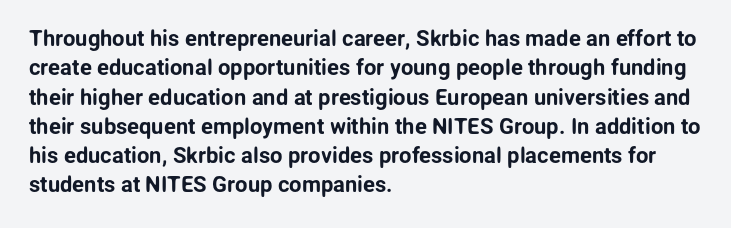
{"italic": "no", "underline": "no", "align": "left", "line_spacing": "normal", "line_spacing_ratio": 1.33, "letter_spacing": "normal", "letter_spacing_em": 0.0, "glyph_px": 22}
